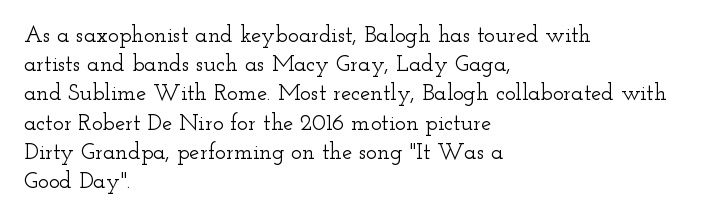
Interline gaps are of average width in this sample. Short note: letters normally spaced. Posture: vertical. The strip under each line holds only bare page. Which margin do the lines hug? The left one — the right edge is uneven.
